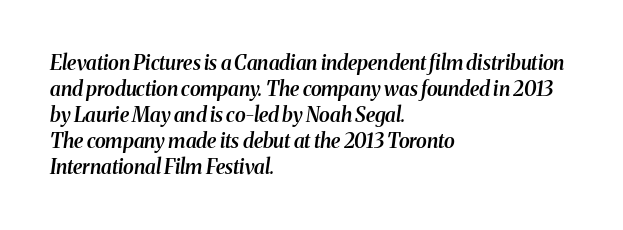
The area under the type is left untouched. Posture: slanted. Does extra space separate the letters? No, they use regular spacing. As a designer I'd log this as weight 600, semibold. Alignment: flush left.
